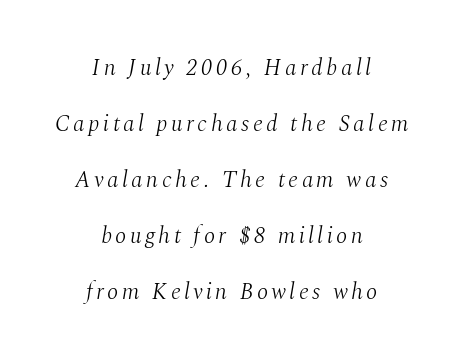
Q: Is the text bold? A: No.
Q: Is the text italic (slanted)? A: Yes, it leans right by about 10 degrees.
Q: Is the text underlined? A: No.
Q: How is the paragraph aligned? A: Centered.
Q: Is the spacing between lines tight, normal or loose? A: Loose.
